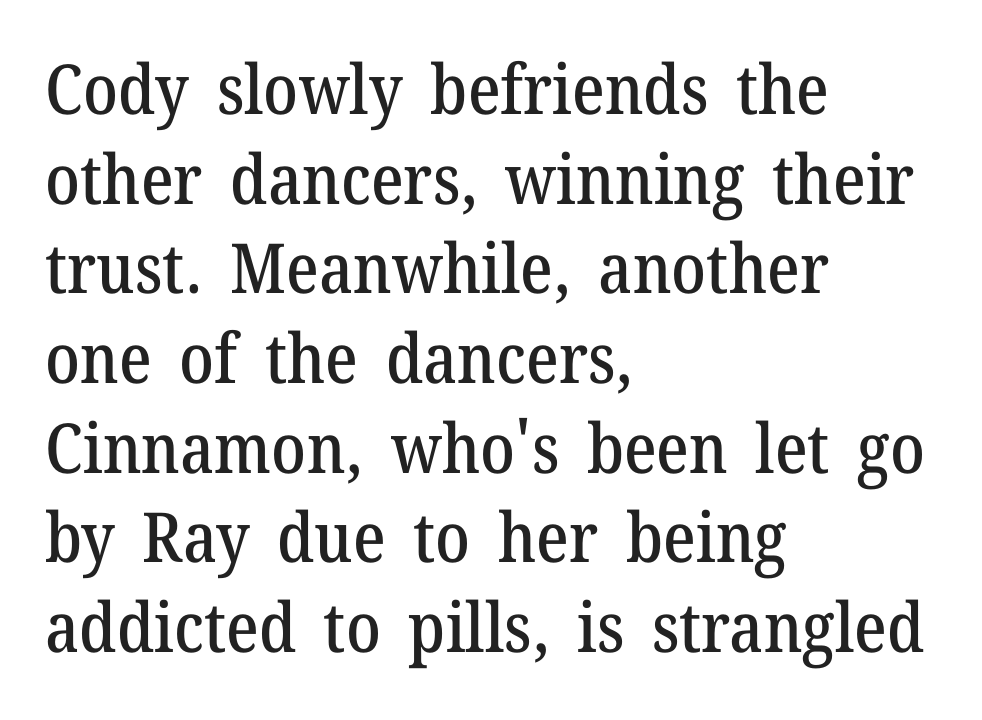
{"serif": "yes", "italic": "no", "width": "normal", "stroke_contrast": "medium", "x_height": "medium", "monospaced": "no", "underline": "no", "align": "left", "line_spacing": "normal", "line_spacing_ratio": 1.3, "letter_spacing": "normal", "letter_spacing_em": 0.0, "glyph_px": 69}
